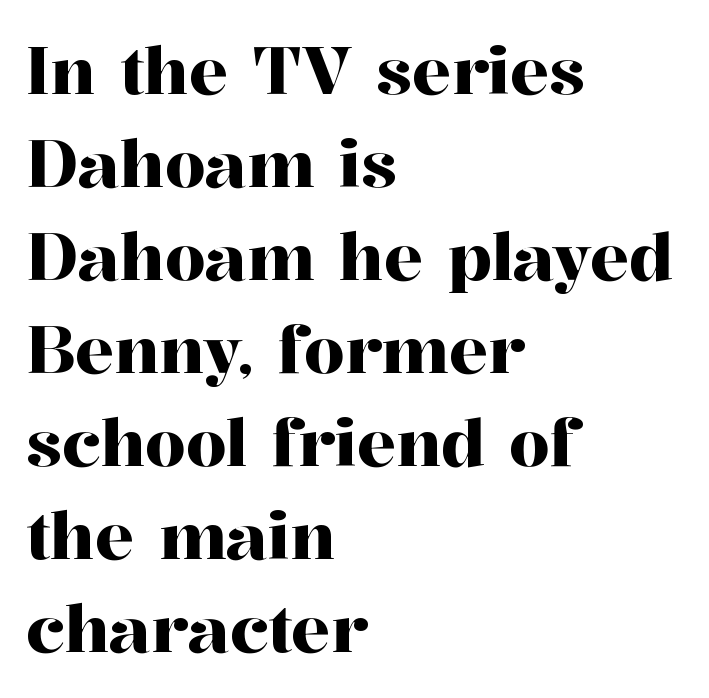
Q: Is the text italic (slanted)? A: No, it is upright.
Q: Is the typeface a serif or a sans-serif typeface? A: Serif.
Q: Is the text underlined? A: No.
Q: How is the paragraph aligned? A: Left-aligned.
Q: Is the spacing between letters normal or unusually wide? A: Normal.
Q: Is the spacing between lines tight, normal or loose? A: Normal.
Q: Width (condensed, normal, or wide)? A: Normal.
Q: Stroke contrast? A: High.
Q: x-height? A: Medium.
Q: Monospaced? A: No.
